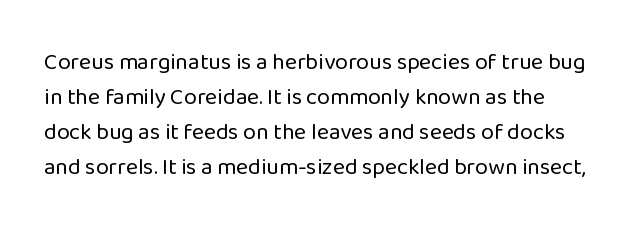
The rendering keeps characters at their native spacing. A roman cut, with each character standing at attention. Weight class: somewhere from thin through regular. The space beneath each line is pristine and unruled. Vertical spacing — default.
